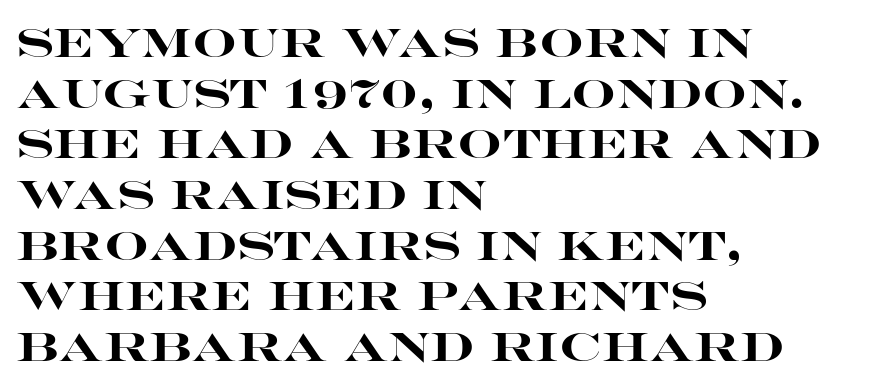
Q: Is the text bold? A: Yes.
Q: Is the text italic (slanted)? A: No, it is upright.
Q: Is the typeface a serif or a sans-serif typeface? A: Serif.
Q: Is the text underlined? A: No.
Q: How is the paragraph aligned? A: Left-aligned.
Q: Is the spacing between letters normal or unusually wide? A: Normal.
Q: Is the spacing between lines tight, normal or loose? A: Normal.
Q: Width (condensed, normal, or wide)? A: Wide.
Q: Stroke contrast? A: High.
Q: x-height? A: Large.
Q: Monospaced? A: No.
